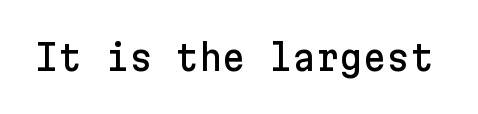
Notice how the stems are strictly vertical — no italics here. In terms of letterspacing, this is plain default setting. Letters rest on an invisible, unmarked baseline. This rendering employs a face without finishing strokes, i.e., a sans-serif.
